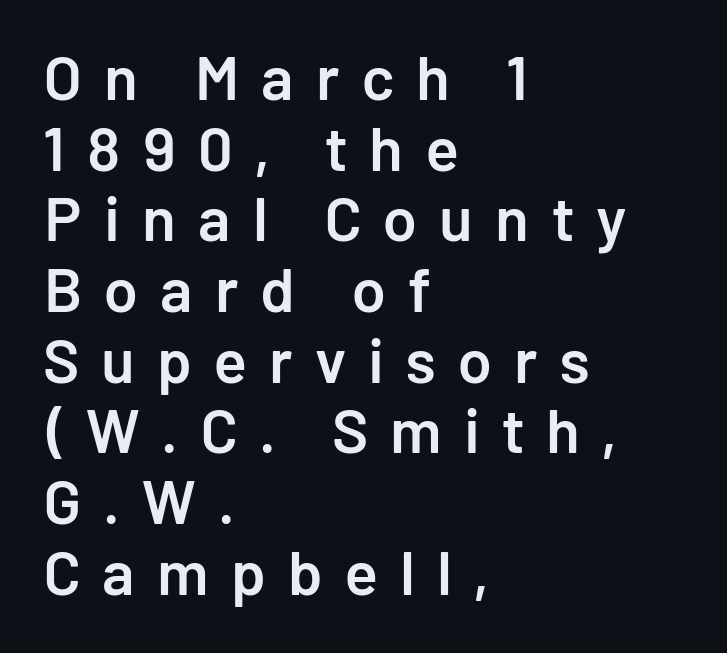
{"serif": "no", "italic": "no", "bold": "semi", "weight": "semibold", "width": "normal", "stroke_contrast": "low", "x_height": "medium", "monospaced": "no", "underline": "no", "align": "left", "line_spacing": "tight", "line_spacing_ratio": 1.14, "letter_spacing": "wide", "letter_spacing_em": 0.36, "glyph_px": 62}
